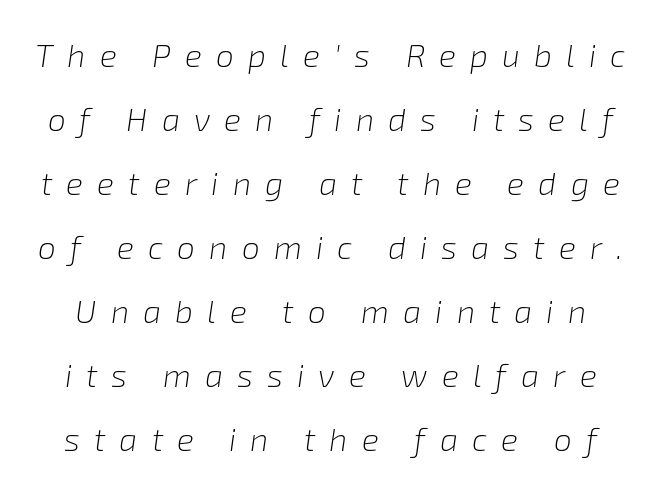
The image shows 32 px light type, italic (leaning right); set loose line spacing (2.0x), unusually wide letter spacing (+0.44 em), not underlined; low stroke contrast and a medium x-height.
